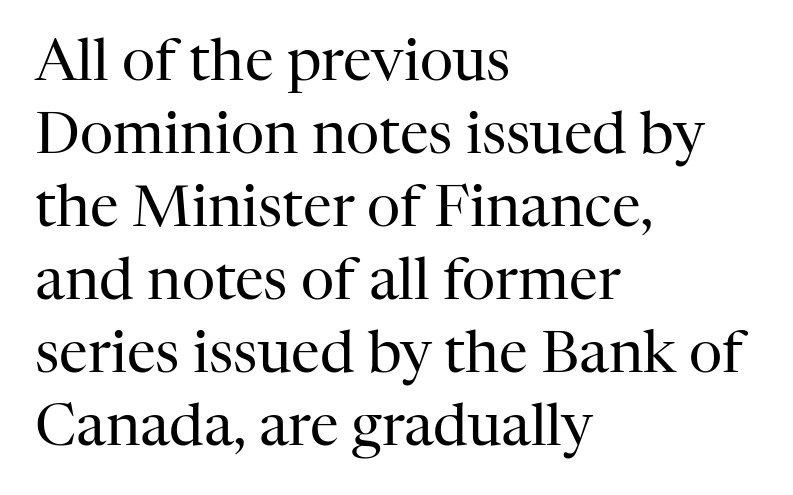
Decoration check: the copy has no underline. It's the straight-up-and-down kind of type. Stroke thickness stays within the range of a standard reading face or lighter. A classic flush-left, rag-right setting is used for this passage. A typesetter would call this proportional, since set widths differ per character.
